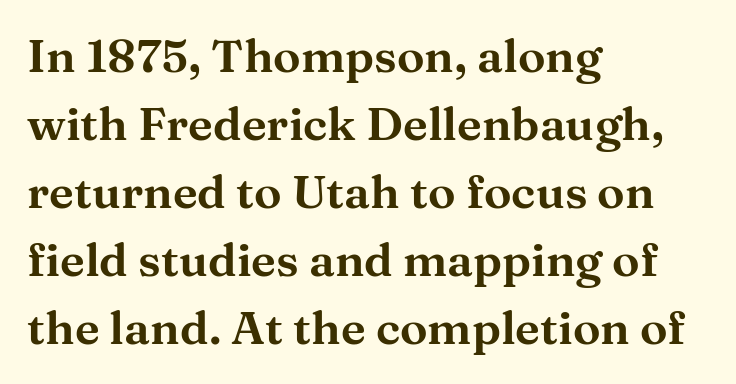
The image shows 46 px wide serif type, upright; set left-aligned, normal line spacing (1.48x), normal letter spacing, not underlined; medium stroke contrast and a medium x-height.
